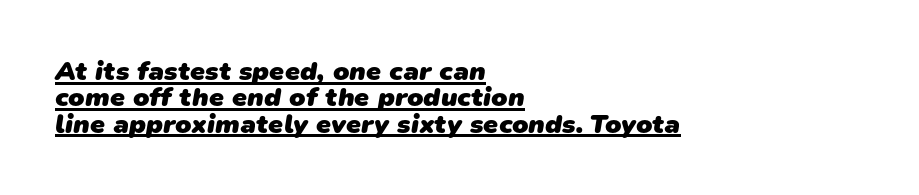
These characters rest on top of a visible drawn line. The line-height multiplier appears low, near solid setting. Where is the straight margin? On the left. I'd describe the lettering as bold — thick and assertive.
